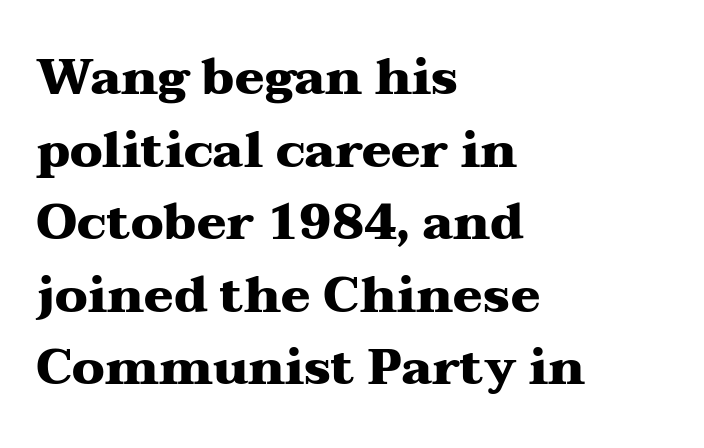
Q: Is the text bold? A: Yes.
Q: Is the text italic (slanted)? A: No, it is upright.
Q: Is the typeface a serif or a sans-serif typeface? A: Serif.
Q: Is the text underlined? A: No.
Q: How is the paragraph aligned? A: Left-aligned.
Q: Is the spacing between letters normal or unusually wide? A: Normal.
Q: Is the spacing between lines tight, normal or loose? A: Normal.
Q: Width (condensed, normal, or wide)? A: Wide.
Q: Stroke contrast? A: Medium.
Q: x-height? A: Medium.
Q: Monospaced? A: No.
